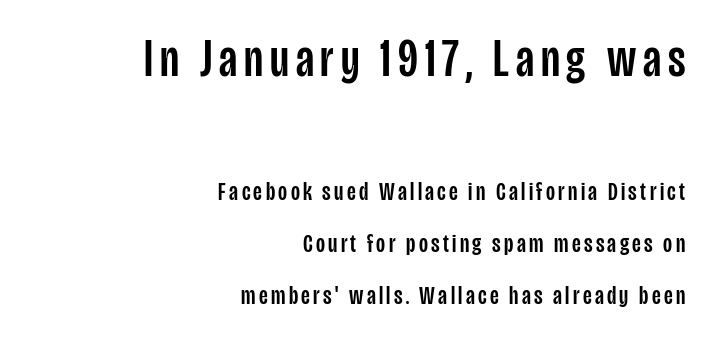
The passage is arranged like a letterhead date or caption credit — flush right. Line spacing here is loose. Think of a printed novel: that variable character pitch is what you see here. Visually, the top section dominates because its glyphs are scaled up. Letterform terminals end flat and unadorned throughout the passage. Ascenders rise straight up at ninety degrees.
